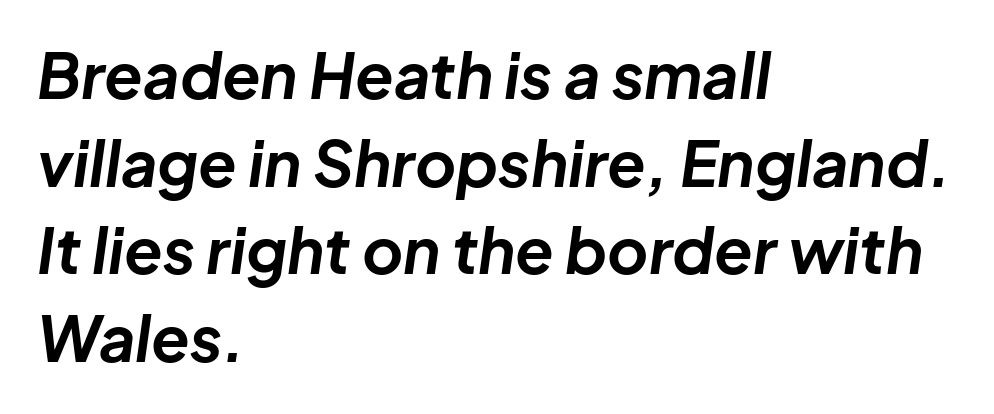
{"italic": "yes", "lean": "right", "slant_degrees": 8, "bold": "yes", "weight": "bold", "width": "normal", "stroke_contrast": "low", "x_height": "medium", "monospaced": "no", "underline": "no", "align": "left", "line_spacing": "normal", "line_spacing_ratio": 1.39, "letter_spacing": "normal", "letter_spacing_em": 0.0, "glyph_px": 63}
